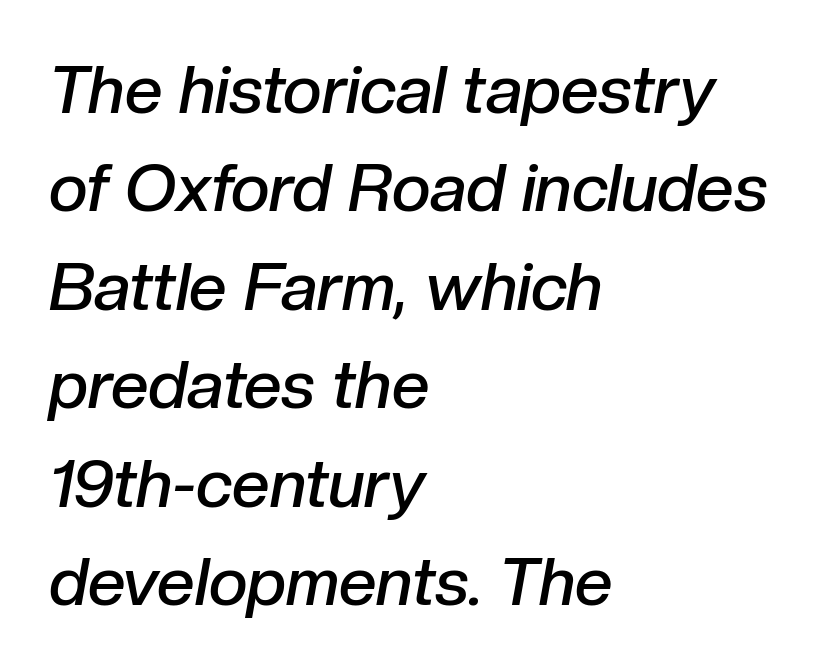
The image shows 67 px semibold type, italic (leaning right); set left-aligned, normal line spacing (1.47x), normal letter spacing, not underlined; low stroke contrast and a medium x-height.
